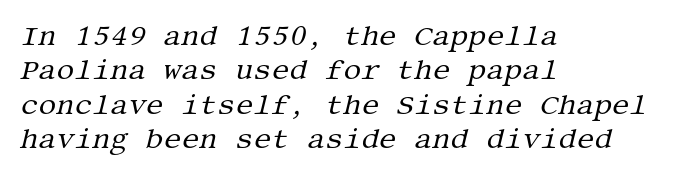
These lines keep a tight, regular rhythm from letter to letter. Counters stay open thanks to moderate or lighter strokes. The letters carry serifs — small finishing strokes at the ends of their stems. A bare baseline throughout the passage.
